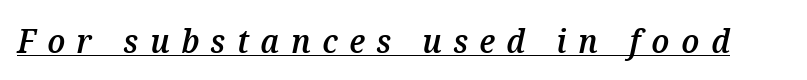
Q: Is the text bold? A: Semi-bold.
Q: Is the text italic (slanted)? A: Yes, it leans right by about 12 degrees.
Q: Is the text underlined? A: Yes.
Q: Is the spacing between letters normal or unusually wide? A: Unusually wide.
Q: Width (condensed, normal, or wide)? A: Normal.
Q: Stroke contrast? A: Medium.
Q: x-height? A: Medium.
Q: Monospaced? A: No.
